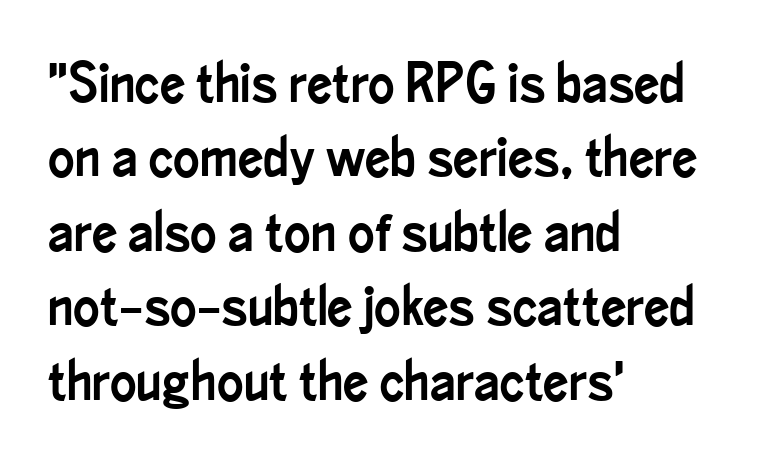
{"serif": "no", "italic": "no", "width": "condensed", "stroke_contrast": "low", "x_height": "small", "monospaced": "no", "underline": "no", "align": "left", "line_spacing": "normal", "line_spacing_ratio": 1.33, "letter_spacing": "normal", "letter_spacing_em": 0.0, "glyph_px": 56}
